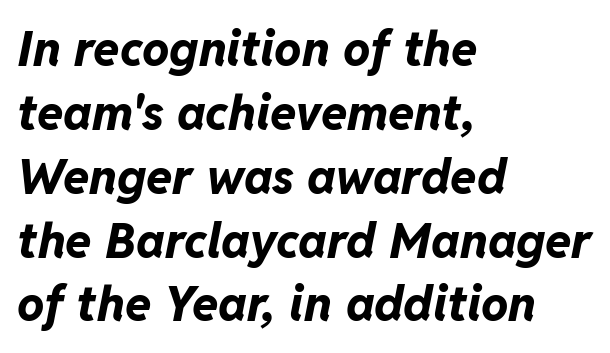
Q: Is the text bold? A: Yes.
Q: Is the text italic (slanted)? A: Yes, it leans right by about 11 degrees.
Q: Is the text underlined? A: No.
Q: How is the paragraph aligned? A: Left-aligned.
Q: Is the spacing between letters normal or unusually wide? A: Normal.
Q: Is the spacing between lines tight, normal or loose? A: Normal.
Q: Width (condensed, normal, or wide)? A: Normal.
Q: Stroke contrast? A: Low.
Q: x-height? A: Medium.
Q: Monospaced? A: No.
